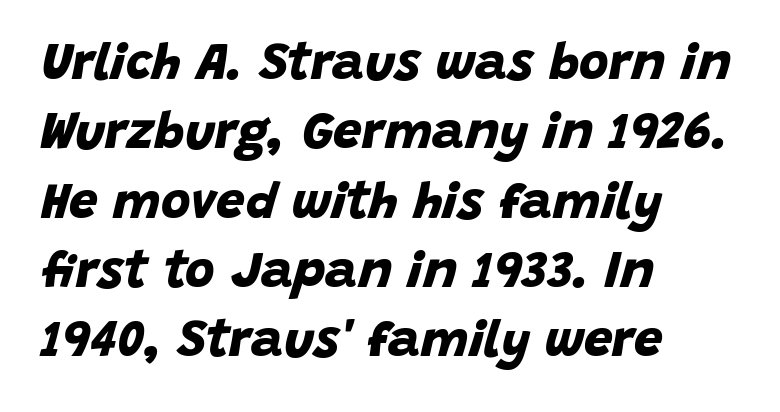
The image shows 51 px bold sans-serif type; set left-aligned, normal line spacing (1.36x), normal letter spacing, not underlined; low stroke contrast and a large x-height.
